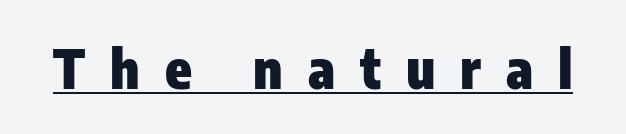
{"serif": "no", "italic": "no", "bold": "yes", "weight": "heavy", "width": "condensed", "stroke_contrast": "low", "x_height": "medium", "monospaced": "no", "underline": "yes", "letter_spacing": "wide", "letter_spacing_em": 0.46, "glyph_px": 54}
